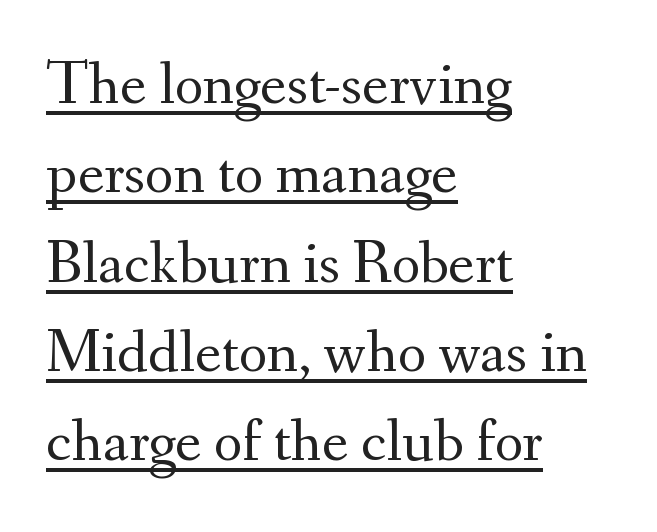
The typesetter has applied underlining to the passage shown. The face used here is proportionally spaced, like ordinary book or web type. The designer went with a serif here, giving each stem small feet. This rendering leaves character spacing at its baseline value. This rendering uses left alignment, leaving the right contour irregular.
